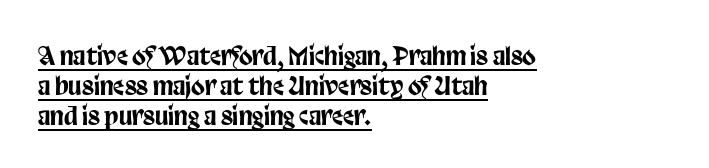
The image shows 25 px text type, upright; set left-aligned, line spacing 1.2x, normal letter spacing, underlined.
